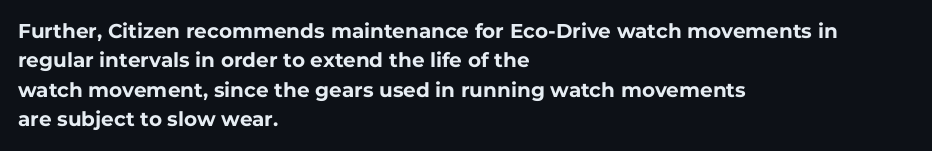
Emphasis by weight is at full strength: bold. The glyphs are unaccompanied by any horizontal stroke below them. Nothing unusual about the tracking: characters are spaced as the font intends. Do the letters lean? They stand straight. Every row of glyphs begins at an identical x-position on the left.
